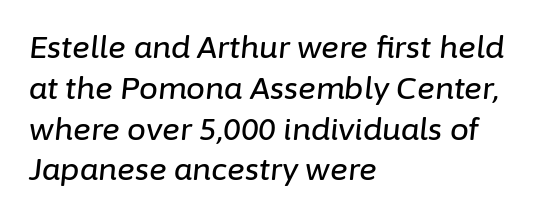
Q: Is the text italic (slanted)? A: Yes, it leans right by about 6 degrees.
Q: Is the text underlined? A: No.
Q: How is the paragraph aligned? A: Left-aligned.
Q: Is the spacing between letters normal or unusually wide? A: Normal.
Q: Is the spacing between lines tight, normal or loose? A: Normal.
Q: Width (condensed, normal, or wide)? A: Normal.
Q: Stroke contrast? A: Low.
Q: x-height? A: Medium.
Q: Monospaced? A: No.
